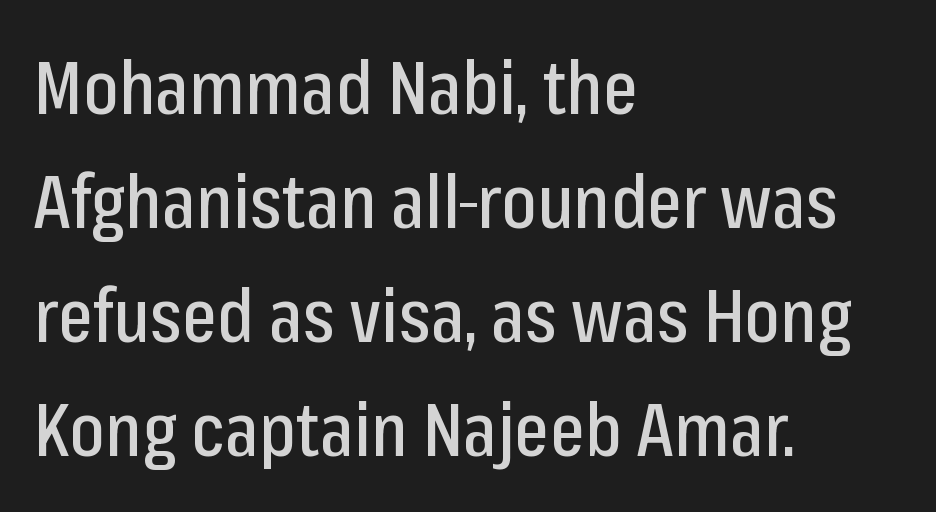
The passage is arranged the way most books set body copy — flush left. Type style note: lacks serifs. The rendering keeps characters at their native spacing. A typesetter would call this proportional, since set widths differ per character. Is there much room between lines? A standard amount, neither cramped nor airy.
